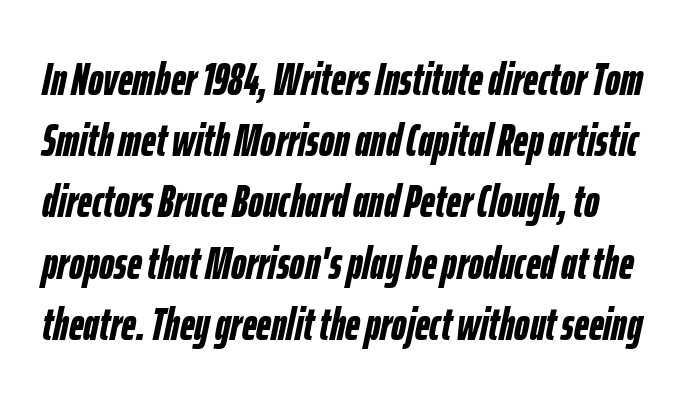
{"italic": "yes", "lean": "right", "slant_degrees": 12, "bold": "yes", "weight": "semibold", "width": "condensed", "stroke_contrast": "low", "x_height": "medium", "monospaced": "no", "underline": "no", "line_spacing": "normal", "line_spacing_ratio": 1.33, "letter_spacing": "normal", "letter_spacing_em": 0.0, "glyph_px": 46}
